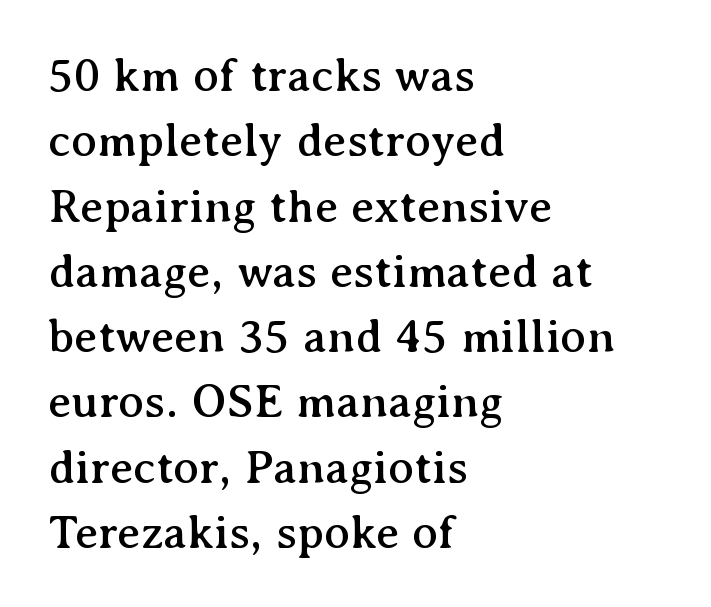
The image shows 48 px serif type, upright; set left-aligned, normal line spacing (1.36x), normal letter spacing, not underlined; medium stroke contrast and a medium x-height.
